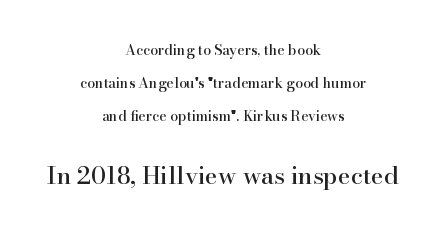
The image shows 24 px text type, upright; set centered, loose line spacing (2.35x), normal letter spacing, not underlined; the second (bottom) block is 1.71x larger.
